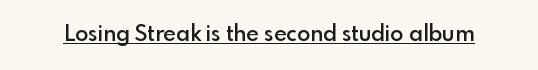
{"italic": "no", "bold": "semi", "underline": "yes", "letter_spacing": "normal", "letter_spacing_em": 0.0, "glyph_px": 22}
